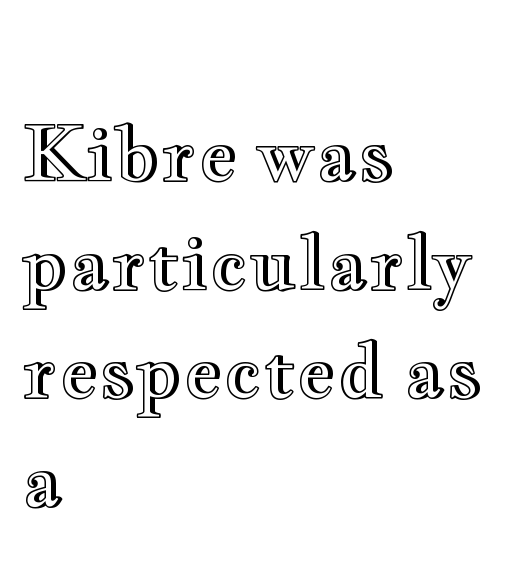
Q: Is the text italic (slanted)? A: No, it is upright.
Q: Is the text underlined? A: No.
Q: How is the paragraph aligned? A: Left-aligned.
Q: Is the spacing between letters normal or unusually wide? A: Normal.
Q: Is the spacing between lines tight, normal or loose? A: Normal.
Q: Width (condensed, normal, or wide)? A: Wide.
Q: x-height? A: Small.
Q: Monospaced? A: No.
